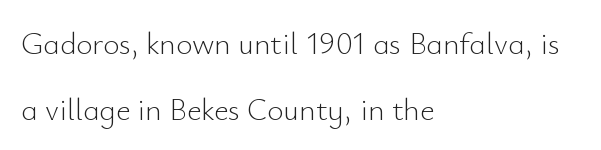
Q: Is the text bold? A: No.
Q: Is the text italic (slanted)? A: No, it is upright.
Q: Is the typeface a serif or a sans-serif typeface? A: Sans-serif.
Q: Is the text underlined? A: No.
Q: How is the paragraph aligned? A: Left-aligned.
Q: Is the spacing between letters normal or unusually wide? A: Normal.
Q: Is the spacing between lines tight, normal or loose? A: Loose.
Q: Width (condensed, normal, or wide)? A: Normal.
Q: Stroke contrast? A: Low.
Q: x-height? A: Small.
Q: Monospaced? A: No.
